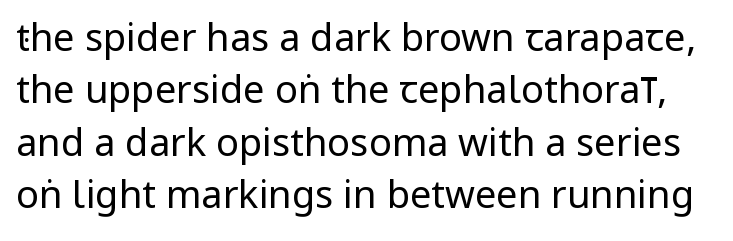
The image shows 38 px regular-weight, condensed sans-serif type, upright; set normal line spacing (1.38x), normal letter spacing, not underlined; low stroke contrast and a large x-height.
